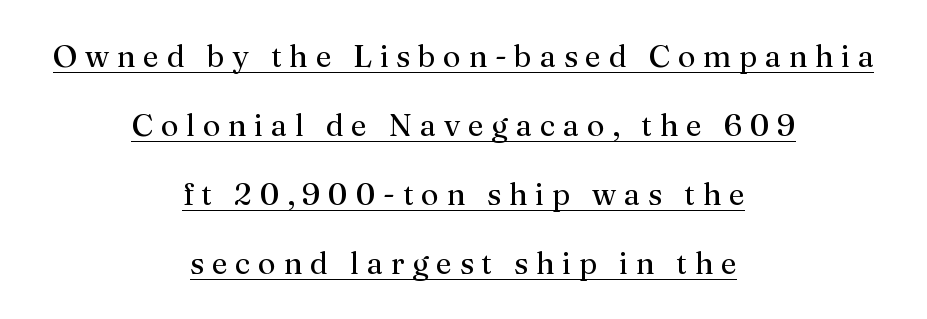
Q: Is the text bold? A: No.
Q: Is the text italic (slanted)? A: No, it is upright.
Q: Is the typeface a serif or a sans-serif typeface? A: Serif.
Q: Is the text underlined? A: Yes.
Q: How is the paragraph aligned? A: Centered.
Q: Is the spacing between letters normal or unusually wide? A: Unusually wide.
Q: Is the spacing between lines tight, normal or loose? A: Loose.
Q: Width (condensed, normal, or wide)? A: Normal.
Q: Stroke contrast? A: Medium.
Q: x-height? A: Medium.
Q: Monospaced? A: No.
